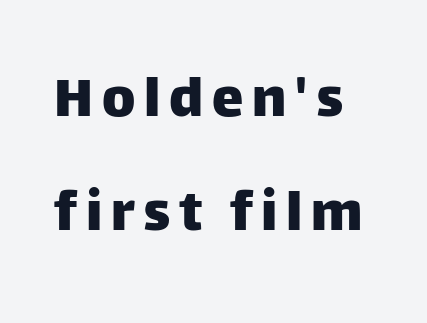
{"serif": "no", "italic": "no", "width": "normal", "stroke_contrast": "low", "x_height": "large", "monospaced": "no", "underline": "no", "line_spacing_ratio": 1.81, "glyph_px": 63}
